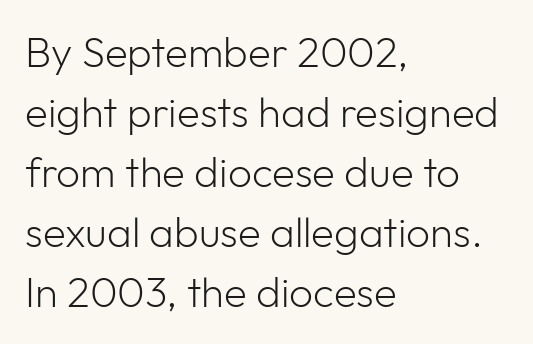
The image shows 42 px light sans-serif type, upright; set left-aligned, normal line spacing (1.43x), normal letter spacing, not underlined; low stroke contrast and a medium x-height.
